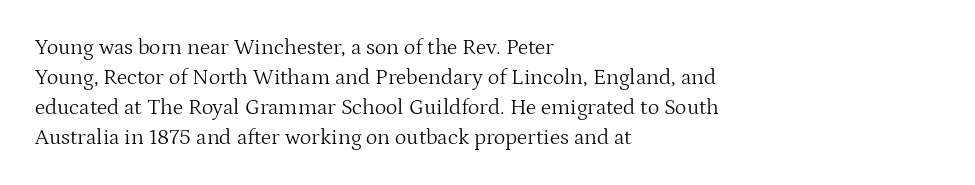
Q: Is the text bold? A: No.
Q: Is the text italic (slanted)? A: No, it is upright.
Q: Is the text underlined? A: No.
Q: How is the paragraph aligned? A: Left-aligned.
Q: Is the spacing between letters normal or unusually wide? A: Normal.
Q: Is the spacing between lines tight, normal or loose? A: Normal.
